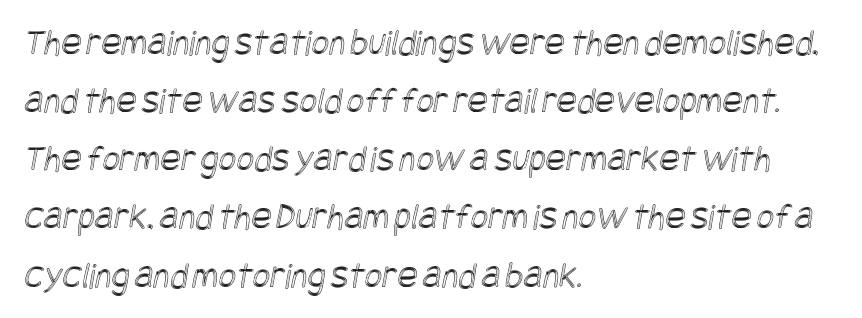
Q: Is the text underlined? A: No.
Q: How is the paragraph aligned? A: Left-aligned.
Q: Is the spacing between letters normal or unusually wide? A: Normal.
Q: Is the spacing between lines tight, normal or loose? A: Normal.
Q: Width (condensed, normal, or wide)? A: Condensed.
Q: x-height? A: Large.
